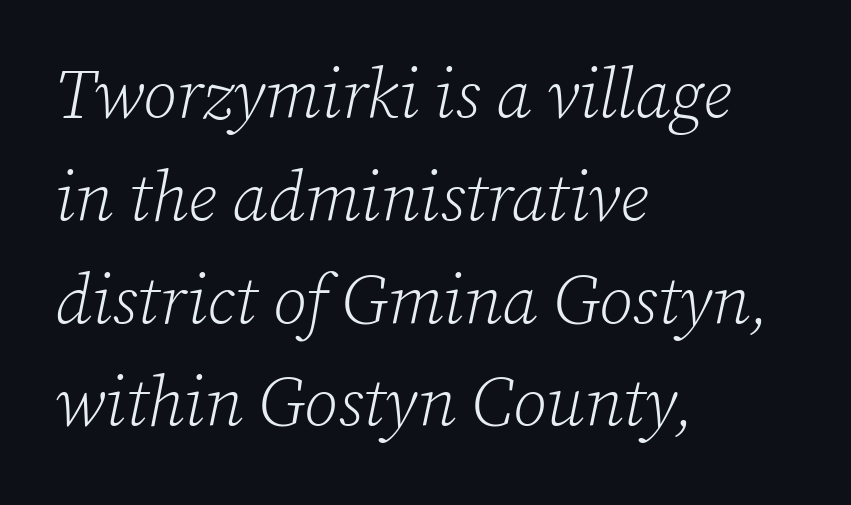
The image shows 69 px light serif type, italic (leaning right); set left-aligned, normal line spacing (1.49x), normal letter spacing, not underlined; low stroke contrast and a medium x-height.
